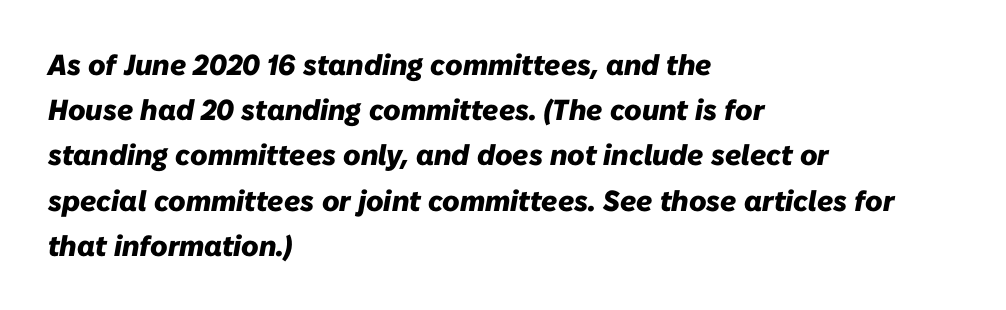
{"italic": "yes", "lean": "right", "slant_degrees": 10, "bold": "yes", "weight": "heavy", "width": "normal", "stroke_contrast": "low", "x_height": "medium", "monospaced": "no", "underline": "no", "align": "left", "line_spacing": "normal", "line_spacing_ratio": 1.56, "letter_spacing": "normal", "letter_spacing_em": 0.0, "glyph_px": 29}
